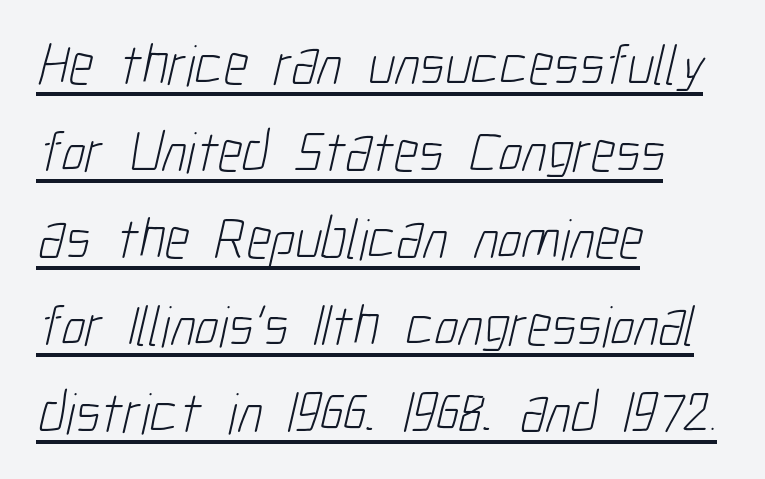
{"serif": "no", "bold": "no", "weight": "light", "width": "condensed", "stroke_contrast": "low", "x_height": "medium", "monospaced": "no", "underline": "yes", "align": "left", "line_spacing": "normal", "line_spacing_ratio": 1.5, "letter_spacing": "normal", "letter_spacing_em": 0.0, "glyph_px": 58}
